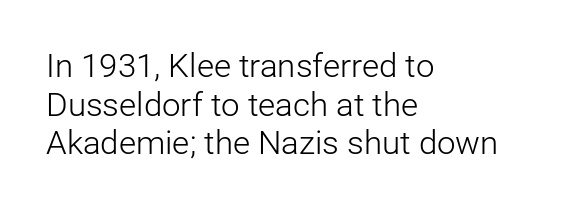
The image shows 33 px light sans-serif type, upright; set left-aligned, line spacing 1.17x, normal letter spacing, not underlined; low stroke contrast and a medium x-height.
